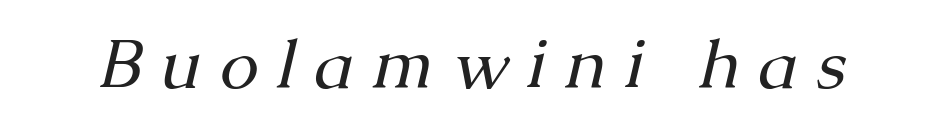
Q: Is the text bold? A: No.
Q: Is the text italic (slanted)? A: Yes, it leans right by about 13 degrees.
Q: Is the typeface a serif or a sans-serif typeface? A: Serif.
Q: Is the text underlined? A: No.
Q: Is the spacing between letters normal or unusually wide? A: Unusually wide.
Q: Width (condensed, normal, or wide)? A: Normal.
Q: Stroke contrast? A: Medium.
Q: x-height? A: Medium.
Q: Monospaced? A: No.
